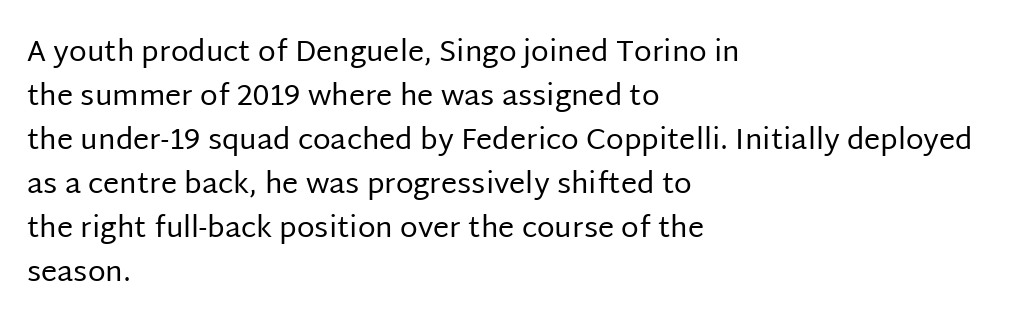
Q: Is the text bold? A: No.
Q: Is the text italic (slanted)? A: No, it is upright.
Q: Is the typeface a serif or a sans-serif typeface? A: Sans-serif.
Q: Is the text underlined? A: No.
Q: How is the paragraph aligned? A: Left-aligned.
Q: Is the spacing between letters normal or unusually wide? A: Normal.
Q: Is the spacing between lines tight, normal or loose? A: Normal.
Q: Width (condensed, normal, or wide)? A: Normal.
Q: Stroke contrast? A: Low.
Q: x-height? A: Large.
Q: Monospaced? A: No.
